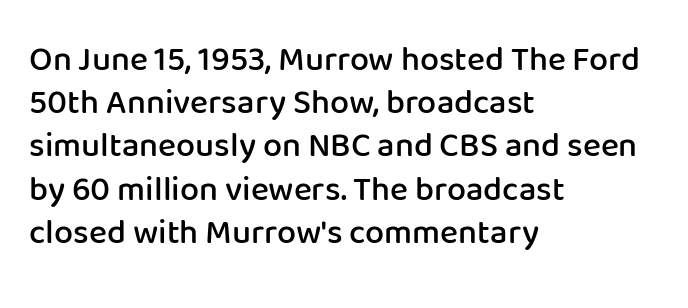
{"serif": "no", "italic": "no", "bold": "semi", "weight": "semibold", "width": "normal", "stroke_contrast": "low", "x_height": "medium", "monospaced": "no", "underline": "no", "align": "left", "line_spacing": "normal", "line_spacing_ratio": 1.27, "letter_spacing": "normal", "letter_spacing_em": 0.0, "glyph_px": 34}
